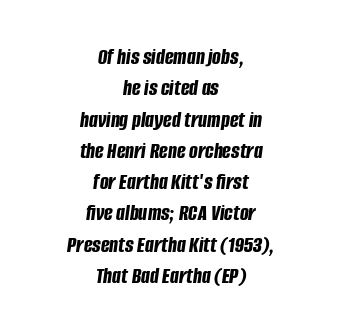
Q: Is the text bold? A: Yes.
Q: Is the text italic (slanted)? A: Yes, it leans right by about 8 degrees.
Q: Is the text underlined? A: No.
Q: How is the paragraph aligned? A: Centered.
Q: Is the spacing between letters normal or unusually wide? A: Normal.
Q: Is the spacing between lines tight, normal or loose? A: Normal.
